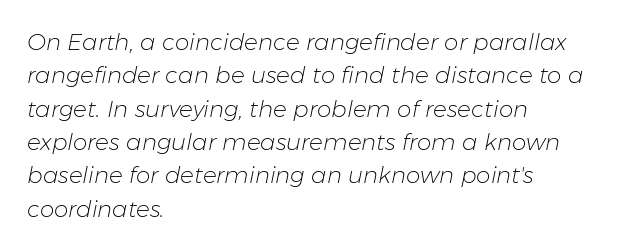
Q: Is the text bold? A: No.
Q: Is the text italic (slanted)? A: Yes, it leans right by about 11 degrees.
Q: Is the text underlined? A: No.
Q: How is the paragraph aligned? A: Left-aligned.
Q: Is the spacing between letters normal or unusually wide? A: Normal.
Q: Is the spacing between lines tight, normal or loose? A: Normal.
